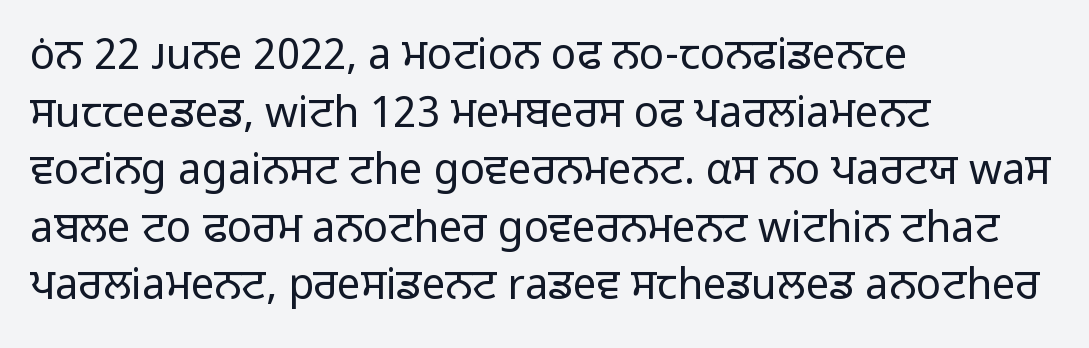
The image shows 42 px regular-weight sans-serif type, upright; set left-aligned, normal line spacing (1.37x), normal letter spacing, not underlined; low stroke contrast and a medium x-height.
